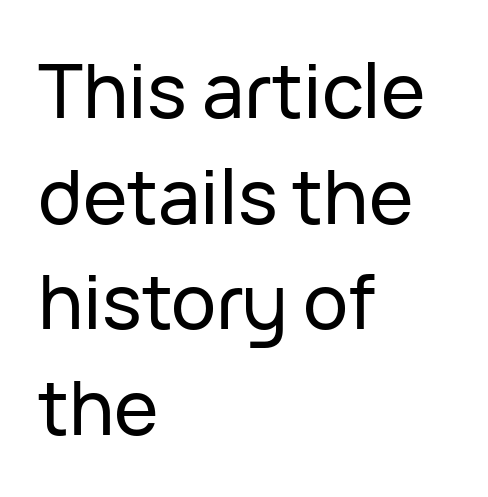
{"serif": "no", "italic": "no", "width": "normal", "stroke_contrast": "low", "x_height": "medium", "monospaced": "no", "underline": "no", "align": "left", "line_spacing": "normal", "line_spacing_ratio": 1.41, "letter_spacing": "normal", "letter_spacing_em": 0.0, "glyph_px": 75}
